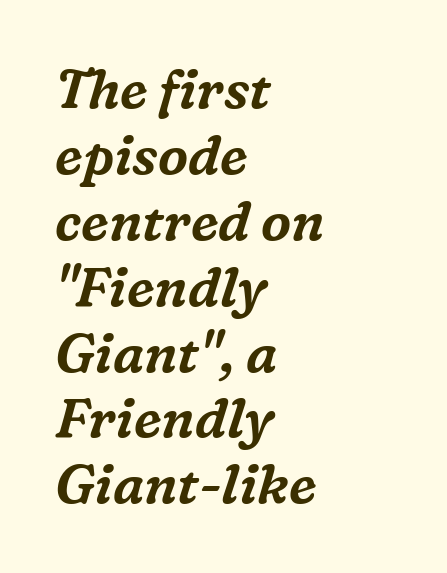
Q: Is the text italic (slanted)? A: Yes, it leans right by about 16 degrees.
Q: Is the typeface a serif or a sans-serif typeface? A: Serif.
Q: Is the text underlined? A: No.
Q: How is the paragraph aligned? A: Left-aligned.
Q: Is the spacing between letters normal or unusually wide? A: Normal.
Q: Width (condensed, normal, or wide)? A: Normal.
Q: Stroke contrast? A: Medium.
Q: x-height? A: Medium.
Q: Monospaced? A: No.
